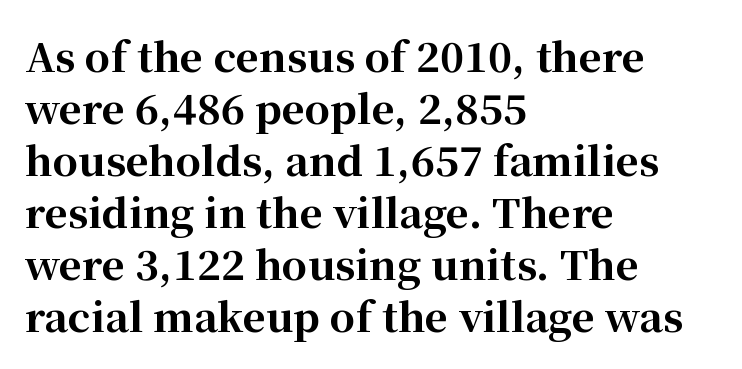
{"serif": "yes", "italic": "no", "bold": "yes", "weight": "bold", "width": "normal", "stroke_contrast": "high", "x_height": "medium", "monospaced": "no", "underline": "no", "align": "left", "line_spacing": "normal", "line_spacing_ratio": 1.3, "letter_spacing": "normal", "letter_spacing_em": 0.0, "glyph_px": 40}
